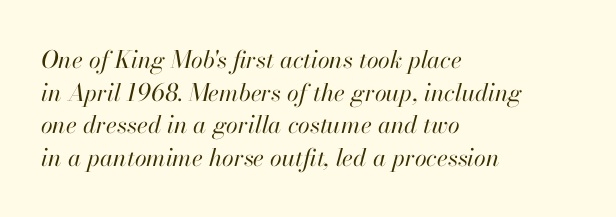
The image shows 24 px text type, italic (leaning right); set left-aligned, normal line spacing (1.36x), normal letter spacing, not underlined.
